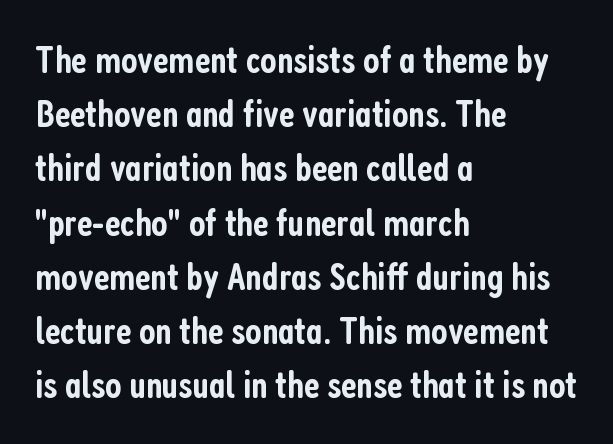
{"serif": "no", "italic": "no", "bold": "semi", "weight": "semibold", "width": "condensed", "stroke_contrast": "low", "x_height": "medium", "monospaced": "no", "underline": "no", "align": "left", "line_spacing": "normal", "line_spacing_ratio": 1.39, "letter_spacing": "normal", "letter_spacing_em": 0.0, "glyph_px": 39}
